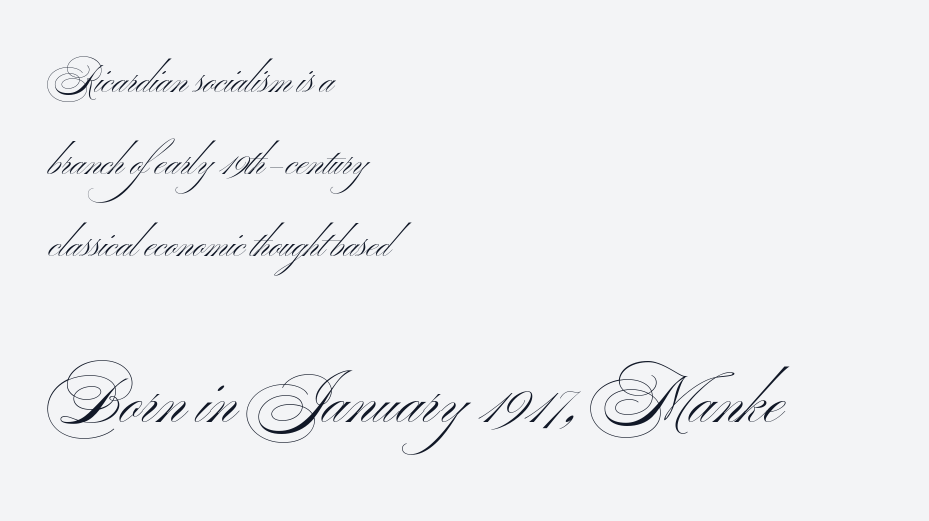
Q: Is the text bold? A: No.
Q: Is the text italic (slanted)? A: Yes.
Q: Is the typeface a serif or a sans-serif typeface? A: Sans-serif.
Q: Is the text underlined? A: No.
Q: How is the paragraph aligned? A: Left-aligned.
Q: Is the spacing between letters normal or unusually wide? A: Normal.
Q: Is the spacing between lines tight, normal or loose? A: Loose.
Q: Which block of text is set in a larger size, the first (top) or the second (bottom)? A: The second (bottom) one.
Q: Width (condensed, normal, or wide)? A: Wide.
Q: Stroke contrast? A: Medium.
Q: x-height? A: Small.
Q: Monospaced? A: No.
